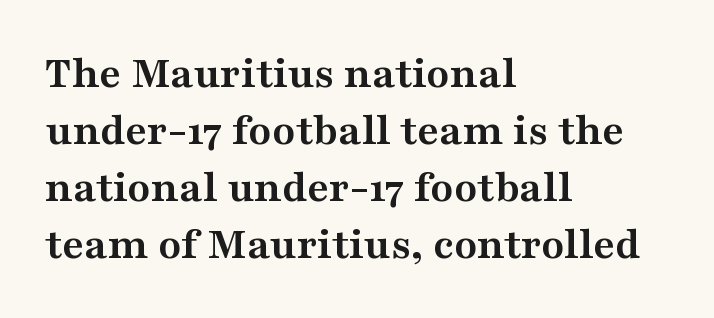
Q: Is the text bold? A: Yes.
Q: Is the text italic (slanted)? A: No, it is upright.
Q: Is the typeface a serif or a sans-serif typeface? A: Serif.
Q: Is the text underlined? A: No.
Q: How is the paragraph aligned? A: Left-aligned.
Q: Is the spacing between letters normal or unusually wide? A: Normal.
Q: Width (condensed, normal, or wide)? A: Wide.
Q: Stroke contrast? A: Medium.
Q: x-height? A: Medium.
Q: Monospaced? A: No.
